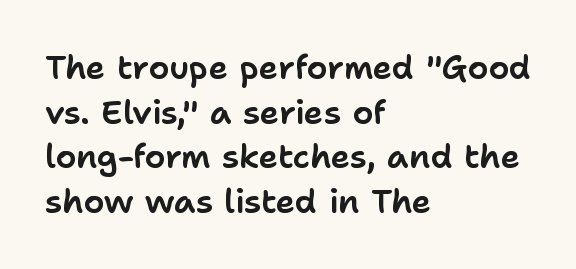
Descenders are the only things crossing below the line. These lines sit exactly where default settings would place them. Check where the strokes stop: nothing finishes them off — pure sans. Reading down the block, your eye returns to a fixed left position each line. This is roman type, the default non-slanted kind. Caption: standard tracking, unaltered.
